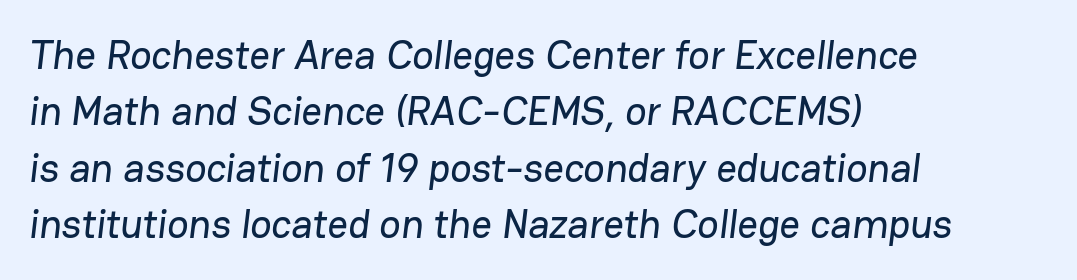
Horizontal bands of white between lines are of average thickness. Letters rest on an invisible, unmarked baseline. Serif or sans? Sans — the stroke terminals are bare. The rag falls on the right side of this text block.
